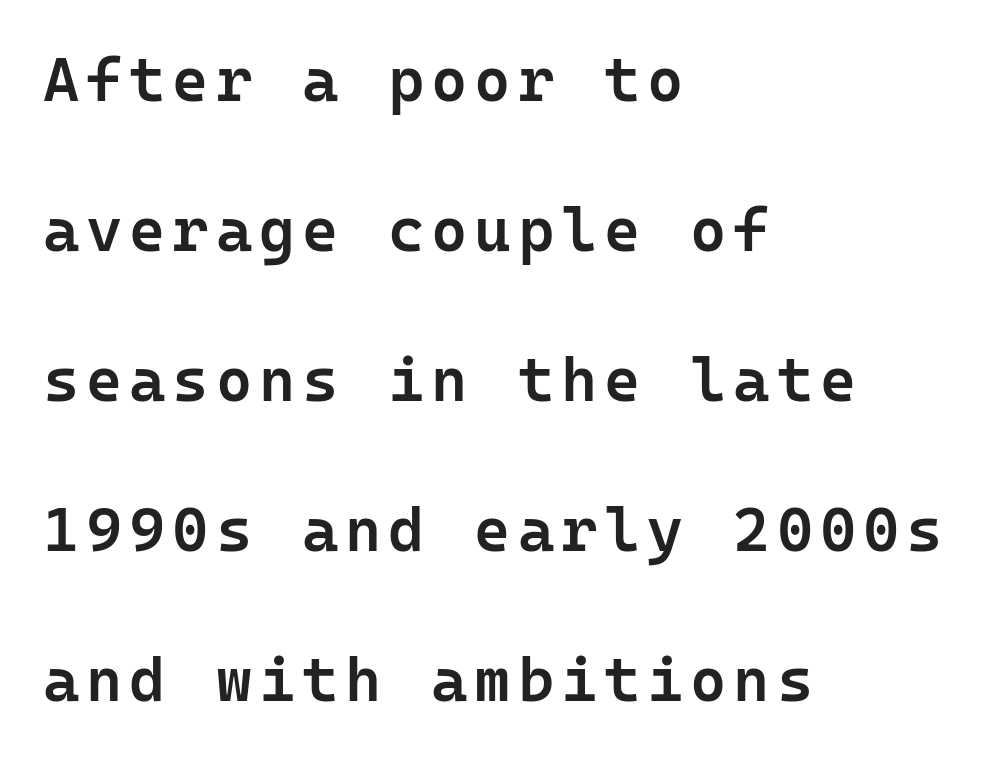
{"serif": "no", "italic": "no", "bold": "semi", "weight": "semibold", "width": "normal", "stroke_contrast": "low", "x_height": "medium", "underline": "no", "align": "left", "line_spacing": "loose", "line_spacing_ratio": 2.42, "glyph_px": 62}
